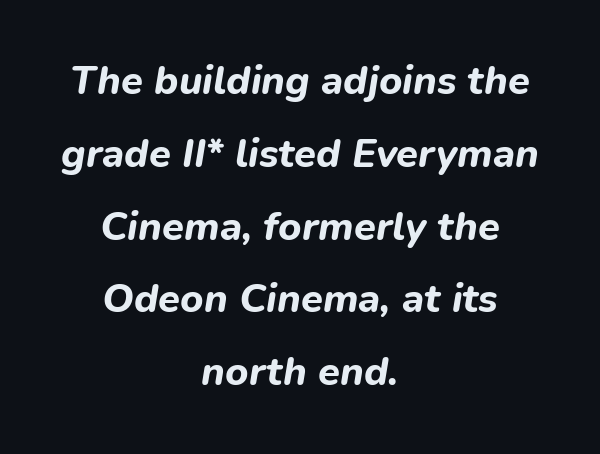
The image shows 40 px bold type, italic (leaning right); set centered, line spacing 1.82x, normal letter spacing, not underlined; low stroke contrast and a medium x-height.
